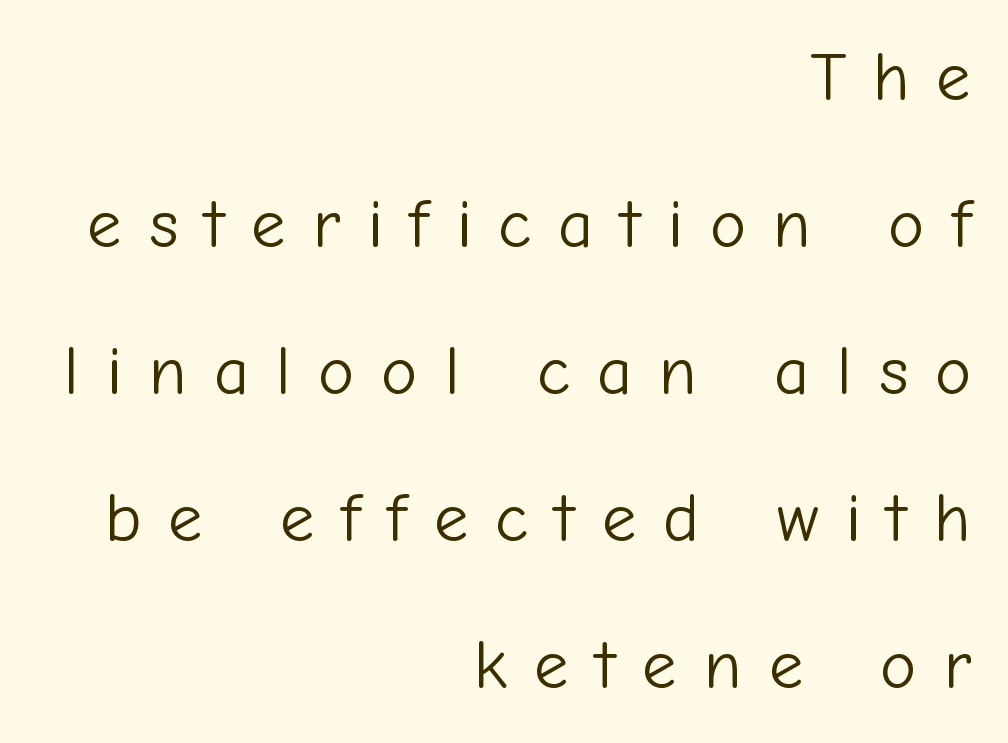
Q: Is the text bold? A: No.
Q: Is the text italic (slanted)? A: No, it is upright.
Q: Is the typeface a serif or a sans-serif typeface? A: Sans-serif.
Q: Is the text underlined? A: No.
Q: How is the paragraph aligned? A: Right-aligned.
Q: Is the spacing between letters normal or unusually wide? A: Unusually wide.
Q: Is the spacing between lines tight, normal or loose? A: Loose.
Q: Width (condensed, normal, or wide)? A: Normal.
Q: Stroke contrast? A: Low.
Q: x-height? A: Medium.
Q: Monospaced? A: No.
